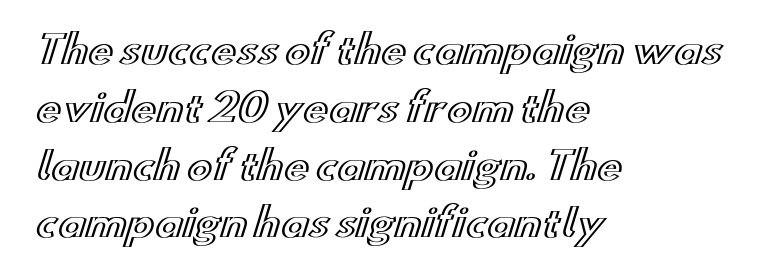
Where is the straight margin? On the left. The letters advance in unequal steps, a hallmark of proportional type. Line spacing here is normal. No word sits above an underline. Each word holds together tightly as a unit, with standard inter-letter gaps.
